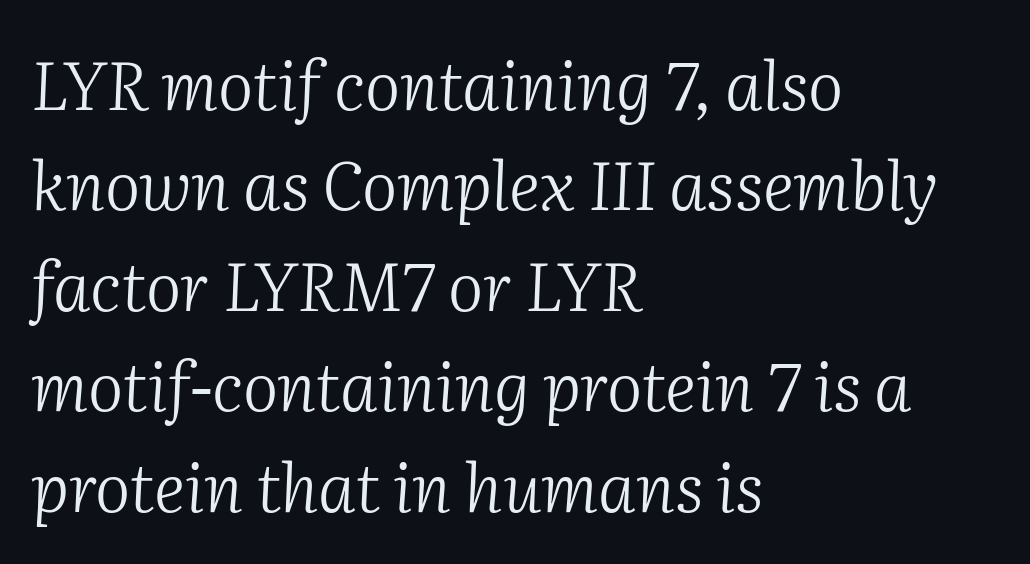
The image shows 67 px light serif type, italic (leaning right); set left-aligned, normal line spacing (1.5x), normal letter spacing, not underlined; medium stroke contrast and a medium x-height.
